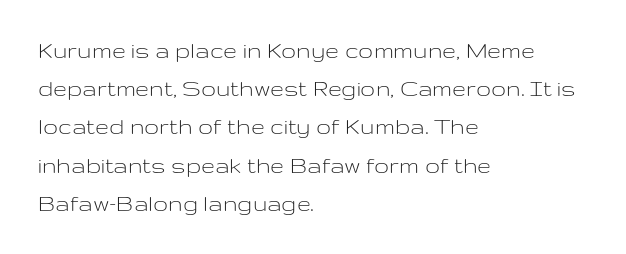
The glyphs are unaccompanied by any horizontal stroke below them. Posture: vertical. These lines keep a tight, regular rhythm from letter to letter. Interline gaps are of average width in this sample. The paragraph shown leans on its left margin.
